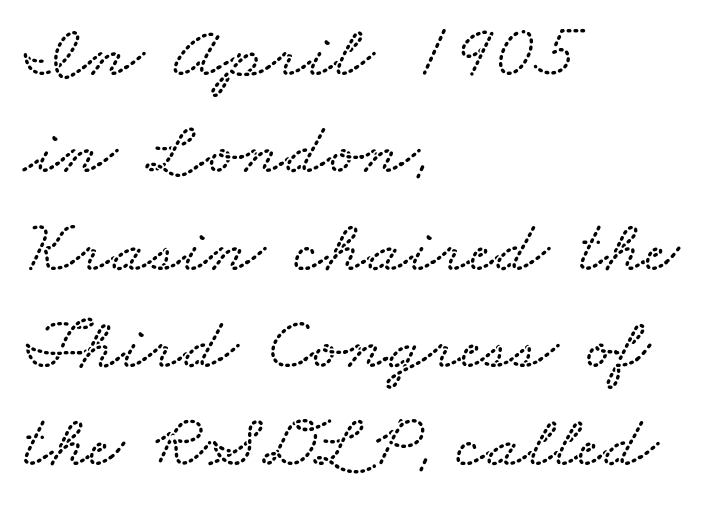
Q: Is the text underlined? A: No.
Q: How is the paragraph aligned? A: Left-aligned.
Q: Is the spacing between letters normal or unusually wide? A: Normal.
Q: Is the spacing between lines tight, normal or loose? A: Normal.
Q: Width (condensed, normal, or wide)? A: Wide.
Q: Stroke contrast? A: Low.
Q: x-height? A: Small.
Q: Monospaced? A: No.
